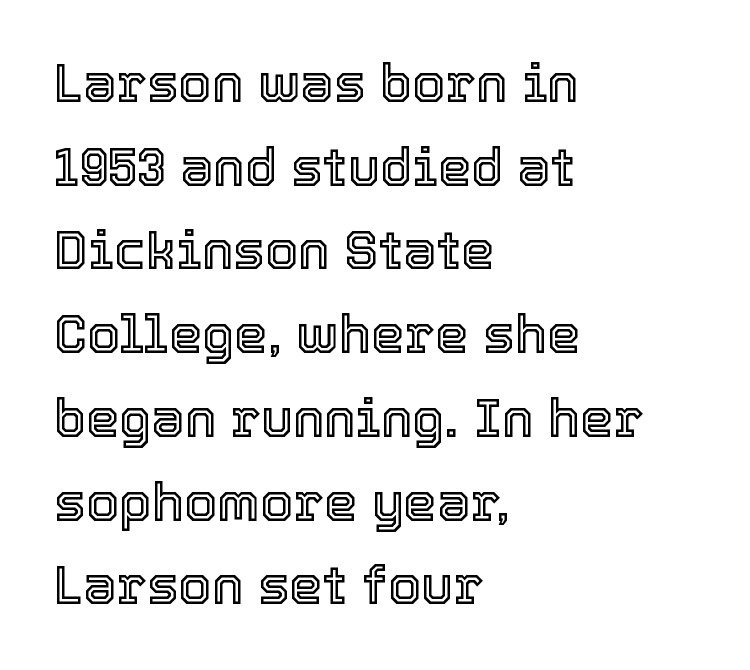
{"italic": "no", "width": "normal", "x_height": "medium", "monospaced": "no", "underline": "no", "align": "left", "line_spacing": "normal", "line_spacing_ratio": 1.58, "letter_spacing": "normal", "letter_spacing_em": 0.0, "glyph_px": 53}
